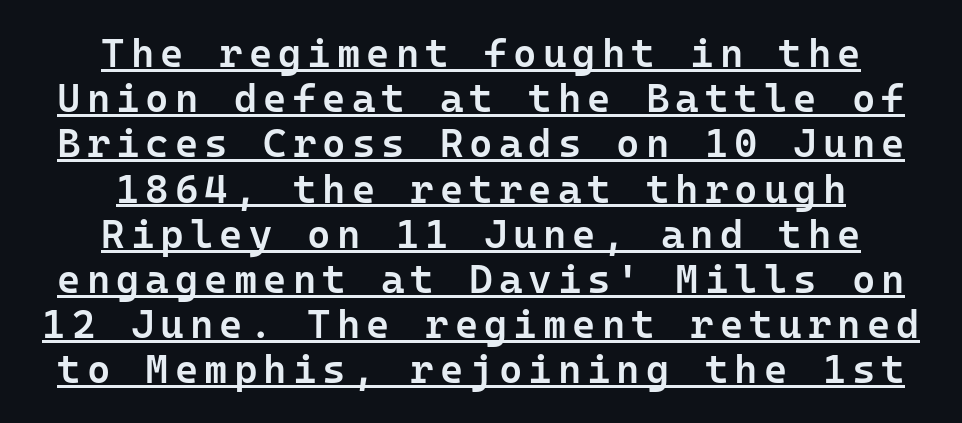
{"serif": "no", "italic": "no", "bold": "semi", "weight": "semibold", "width": "normal", "stroke_contrast": "low", "x_height": "medium", "monospaced": "yes", "underline": "yes", "align": "center", "line_spacing": "tight", "line_spacing_ratio": 1.13, "glyph_px": 40}
